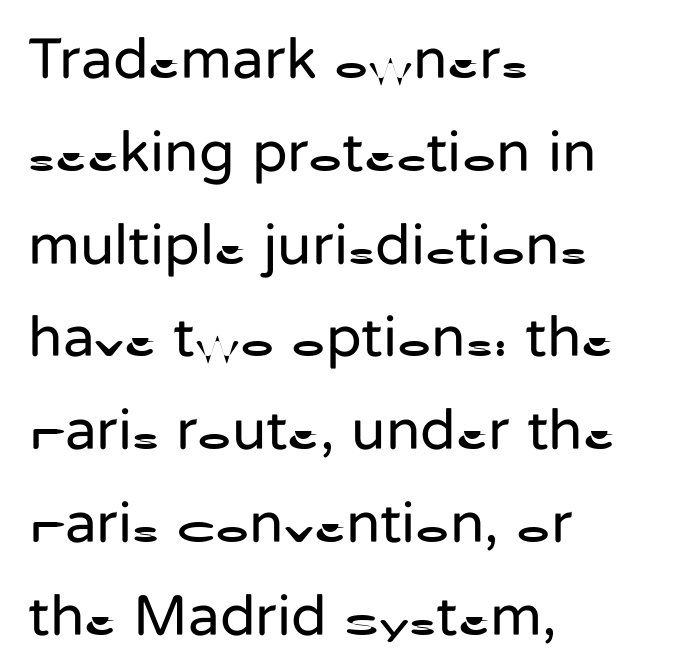
{"serif": "no", "italic": "no", "bold": "no", "weight": "regular", "width": "normal", "stroke_contrast": "low", "x_height": "medium", "monospaced": "no", "underline": "no", "align": "left", "line_spacing": "normal", "line_spacing_ratio": 1.6, "letter_spacing": "normal", "letter_spacing_em": 0.0, "glyph_px": 58}
